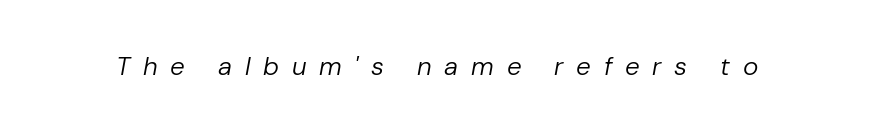
Check under the words: just untouched page. Bold? No — there's no thickening of the strokes. Students, note that the glyphs here are deliberately spaced far apart. Slanted lettering throughout.
